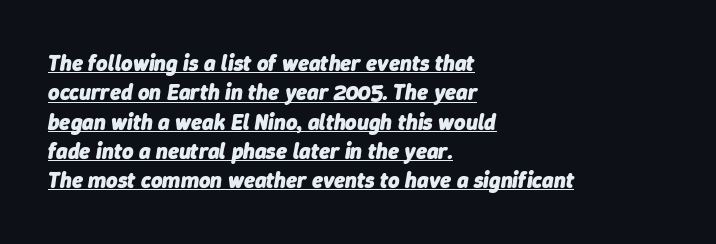
The lettering is marked with a stroke running underneath it. One glance says typical: line gaps are just what's usual. Italic: yes, the glyphs are oblique. This sample is left-justified, so line endings fall wherever the words run out.
